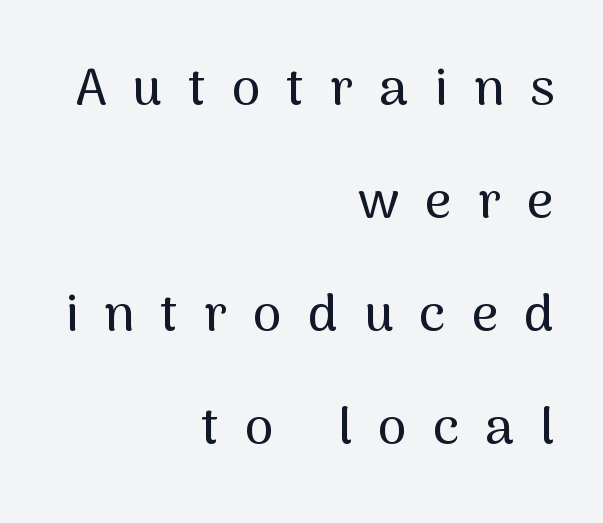
Q: Is the text italic (slanted)? A: No, it is upright.
Q: Is the typeface a serif or a sans-serif typeface? A: Sans-serif.
Q: Is the text underlined? A: No.
Q: How is the paragraph aligned? A: Right-aligned.
Q: Is the spacing between letters normal or unusually wide? A: Unusually wide.
Q: Is the spacing between lines tight, normal or loose? A: Loose.
Q: Width (condensed, normal, or wide)? A: Normal.
Q: Stroke contrast? A: Medium.
Q: x-height? A: Medium.
Q: Monospaced? A: No.
